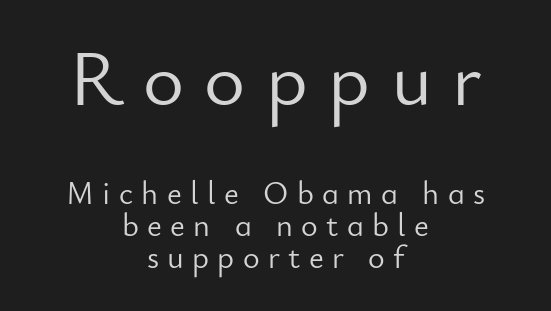
{"serif": "no", "italic": "no", "bold": "no", "weight": "light", "width": "normal", "stroke_contrast": "low", "x_height": "small", "monospaced": "no", "underline": "no", "align": "center", "line_spacing": "tight", "line_spacing_ratio": 0.99, "letter_spacing": "wide", "letter_spacing_em": 0.26, "larger_block": "first", "size_ratio": 2.47, "glyph_px": 79}
